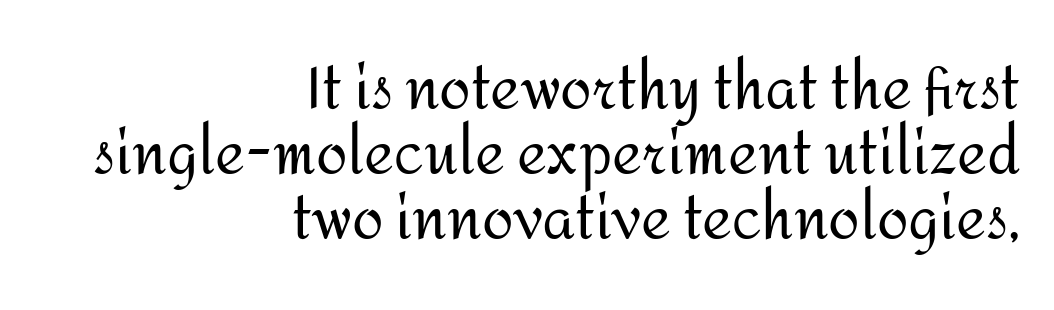
Q: Is the text bold? A: No.
Q: Is the text italic (slanted)? A: No, it is upright.
Q: Is the typeface a serif or a sans-serif typeface? A: Sans-serif.
Q: Is the text underlined? A: No.
Q: How is the paragraph aligned? A: Right-aligned.
Q: Is the spacing between letters normal or unusually wide? A: Normal.
Q: Is the spacing between lines tight, normal or loose? A: Tight.
Q: Width (condensed, normal, or wide)? A: Normal.
Q: Stroke contrast? A: Medium.
Q: x-height? A: Medium.
Q: Monospaced? A: No.
